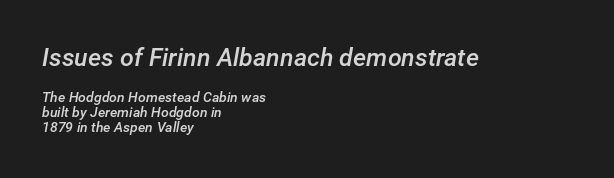
Q: Is the text bold? A: Semi-bold.
Q: Is the text italic (slanted)? A: Yes, it leans right by about 12 degrees.
Q: Is the text underlined? A: No.
Q: How is the paragraph aligned? A: Left-aligned.
Q: Is the spacing between letters normal or unusually wide? A: Normal.
Q: Is the spacing between lines tight, normal or loose? A: Tight.
Q: Which block of text is set in a larger size, the first (top) or the second (bottom)? A: The first (top) one.
